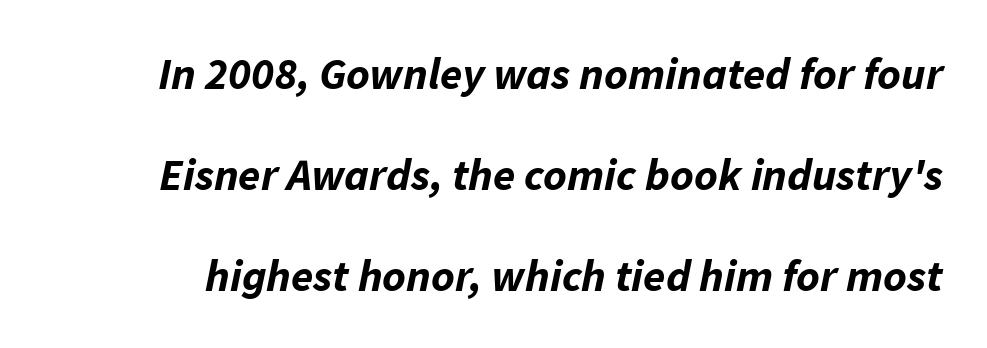
The image shows 45 px bold type, italic (leaning right); set loose line spacing (2.24x), normal letter spacing, not underlined; low stroke contrast and a medium x-height.
